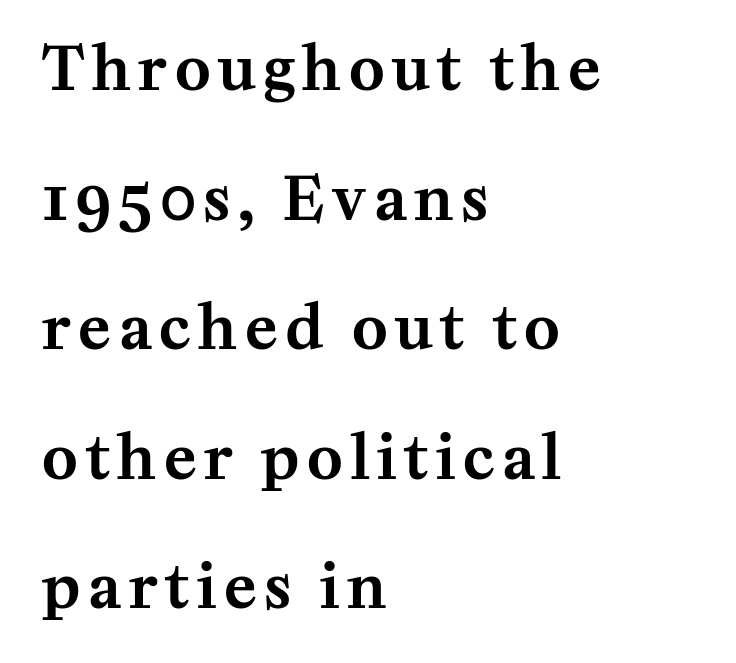
Unmarked baselines from the first word to the last. One-word summary of the alignment: left. Interline gaps are noticeably wide in this sample. These lines are rendered in a variable-pitch font. In terms of letterform style, serifs are clearly present.
